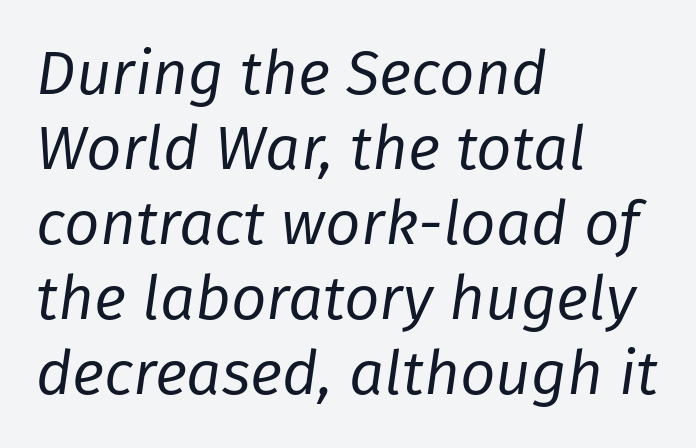
The image shows 62 px regular-weight type, italic (leaning right); set left-aligned, line spacing 1.21x, normal letter spacing, not underlined; low stroke contrast and a medium x-height.
